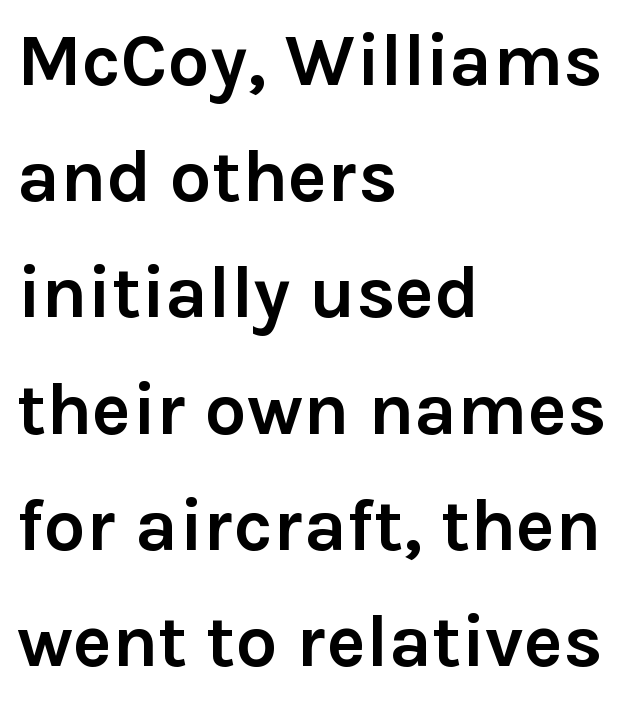
Q: Is the text bold? A: Yes.
Q: Is the text italic (slanted)? A: No, it is upright.
Q: Is the typeface a serif or a sans-serif typeface? A: Sans-serif.
Q: Is the text underlined? A: No.
Q: How is the paragraph aligned? A: Left-aligned.
Q: Is the spacing between letters normal or unusually wide? A: Normal.
Q: Is the spacing between lines tight, normal or loose? A: Normal.
Q: Width (condensed, normal, or wide)? A: Normal.
Q: Stroke contrast? A: Low.
Q: x-height? A: Medium.
Q: Monospaced? A: No.
